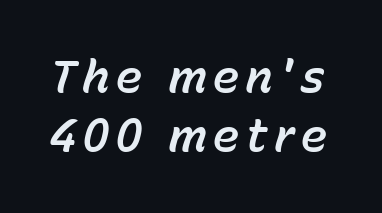
The image shows 46 px text type, italic (leaning right); set normal line spacing (1.28x), not underlined; low stroke contrast and a medium x-height.
